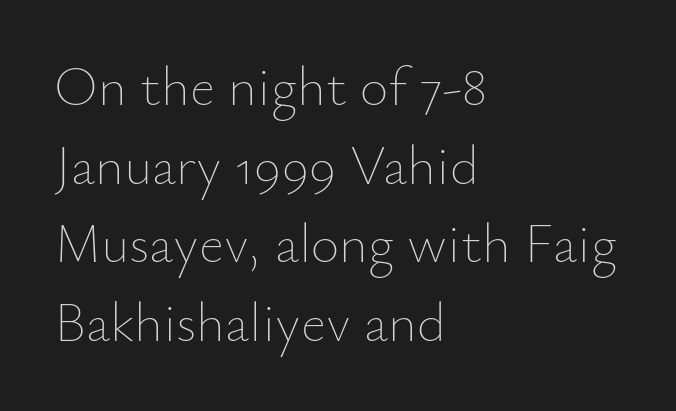
The string is rendered with underlining switched off. The rendering uses a moderate line-height, typical for paragraphs. Weight: regular or lighter. The specimen reads as upright at a glance. Line starts are locked; line ends wander. Character widths vary here, with narrow letters taking less room than wide ones.
